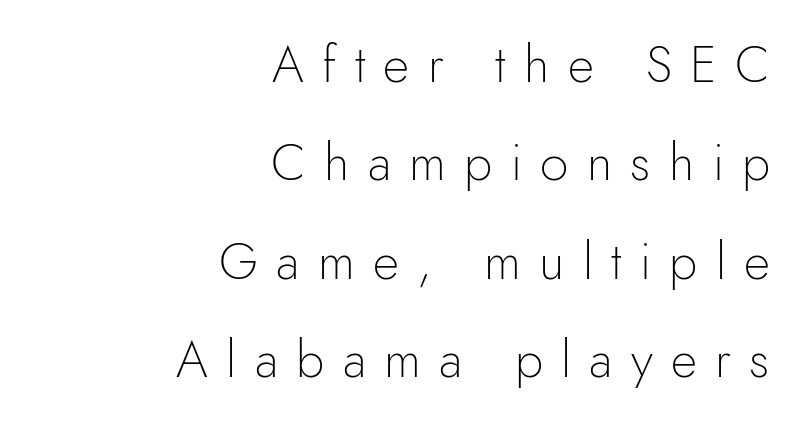
Q: Is the text bold? A: No.
Q: Is the text italic (slanted)? A: No, it is upright.
Q: Is the typeface a serif or a sans-serif typeface? A: Sans-serif.
Q: Is the text underlined? A: No.
Q: How is the paragraph aligned? A: Right-aligned.
Q: Is the spacing between letters normal or unusually wide? A: Unusually wide.
Q: Is the spacing between lines tight, normal or loose? A: Loose.
Q: Width (condensed, normal, or wide)? A: Normal.
Q: x-height? A: Small.
Q: Monospaced? A: No.
